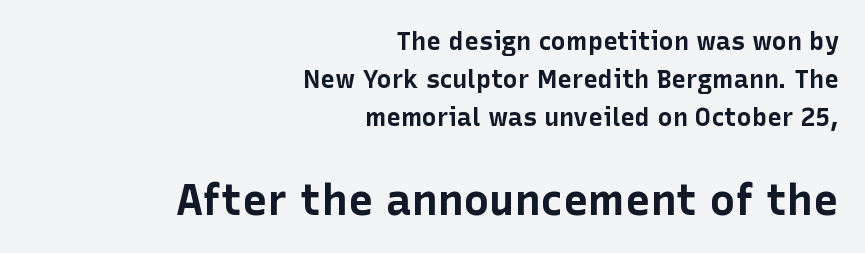
{"serif": "no", "italic": "no", "bold": "yes", "weight": "bold", "width": "normal", "stroke_contrast": "low", "x_height": "medium", "monospaced": "no", "underline": "no", "align": "right", "line_spacing": "normal", "line_spacing_ratio": 1.52, "letter_spacing": "normal", "letter_spacing_em": 0.0, "larger_block": "second", "size_ratio": 1.72, "glyph_px": 43}
